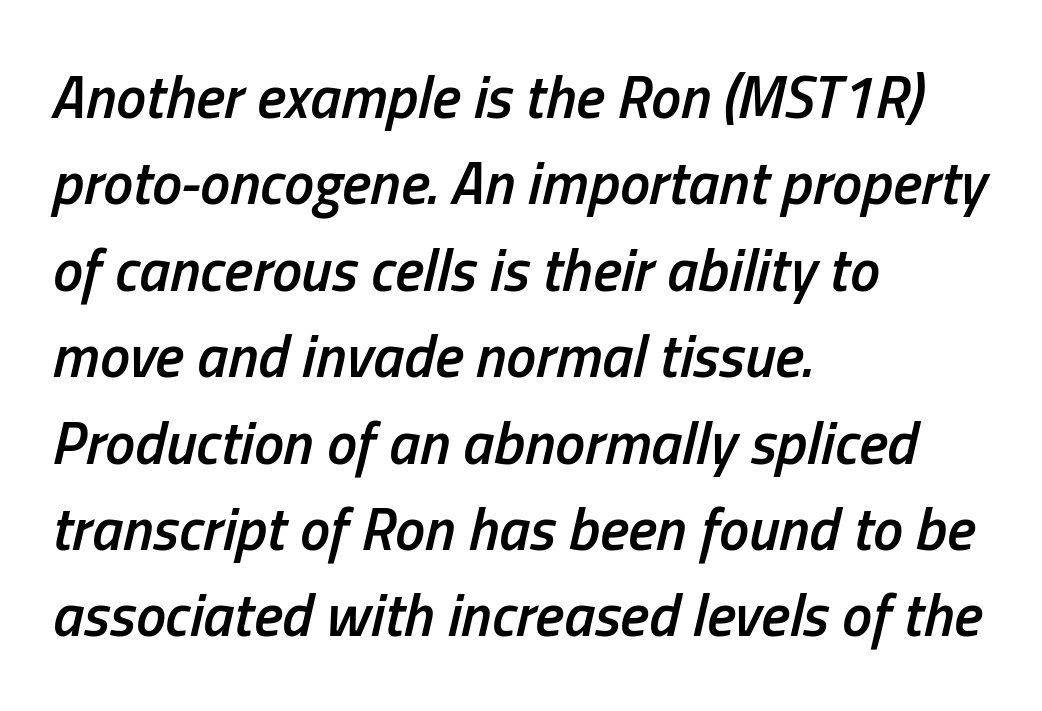
Q: Is the text bold? A: Semi-bold.
Q: Is the text italic (slanted)? A: Yes, it leans right by about 13 degrees.
Q: Is the text underlined? A: No.
Q: How is the paragraph aligned? A: Left-aligned.
Q: Is the spacing between letters normal or unusually wide? A: Normal.
Q: Is the spacing between lines tight, normal or loose? A: Normal.
Q: Width (condensed, normal, or wide)? A: Condensed.
Q: Stroke contrast? A: Low.
Q: x-height? A: Medium.
Q: Monospaced? A: No.
